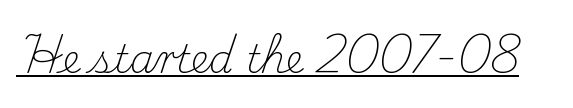
{"serif": "yes", "bold": "no", "weight": "light", "width": "normal", "stroke_contrast": "medium", "x_height": "small", "monospaced": "no", "underline": "yes", "letter_spacing": "normal", "letter_spacing_em": 0.0, "glyph_px": 39}
